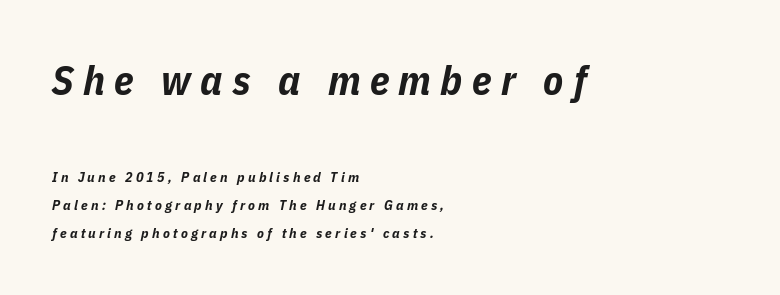
{"italic": "yes", "lean": "right", "slant_degrees": 11, "bold": "yes", "weight": "bold", "width": "condensed", "stroke_contrast": "low", "x_height": "medium", "monospaced": "no", "underline": "no", "align": "left", "line_spacing": "loose", "line_spacing_ratio": 2.01, "letter_spacing": "wide", "letter_spacing_em": 0.23, "larger_block": "first", "size_ratio": 2.93, "glyph_px": 41}
